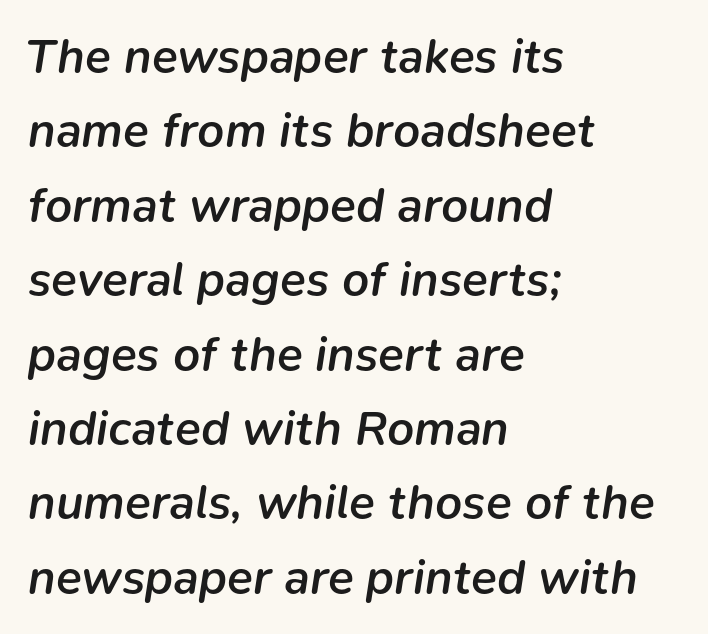
Q: Is the text bold? A: Semi-bold.
Q: Is the text italic (slanted)? A: Yes, it leans right by about 9 degrees.
Q: Is the text underlined? A: No.
Q: How is the paragraph aligned? A: Left-aligned.
Q: Is the spacing between letters normal or unusually wide? A: Normal.
Q: Is the spacing between lines tight, normal or loose? A: Normal.
Q: Width (condensed, normal, or wide)? A: Normal.
Q: Stroke contrast? A: Low.
Q: x-height? A: Medium.
Q: Monospaced? A: No.
